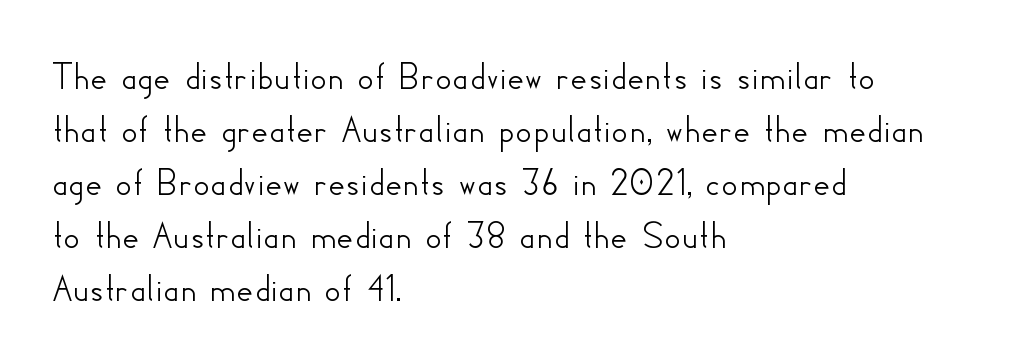
The image shows 41 px sans-serif type, upright; set left-aligned, normal line spacing (1.29x), normal letter spacing, not underlined; low stroke contrast and a small x-height.
